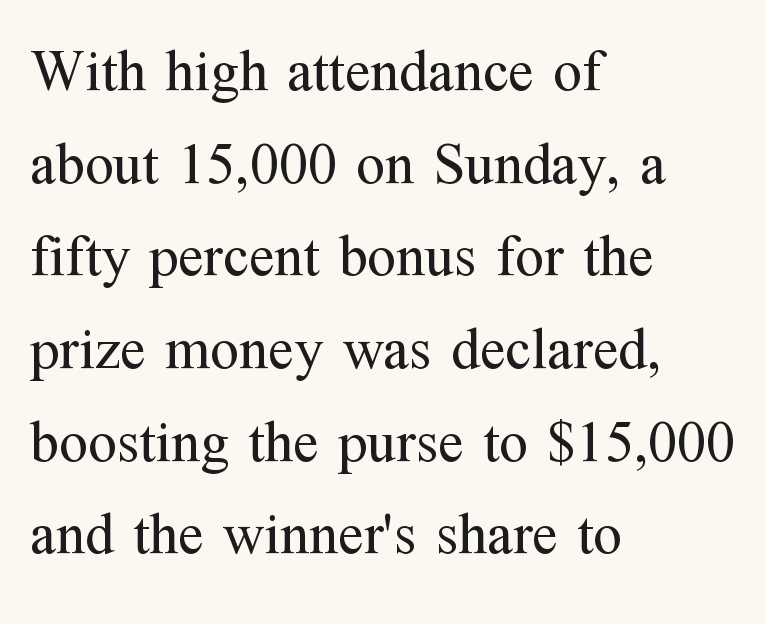
{"serif": "yes", "italic": "no", "bold": "no", "weight": "regular", "width": "normal", "stroke_contrast": "medium", "x_height": "medium", "monospaced": "no", "underline": "no", "align": "left", "line_spacing": "normal", "line_spacing_ratio": 1.57, "letter_spacing": "normal", "letter_spacing_em": 0.0, "glyph_px": 59}
